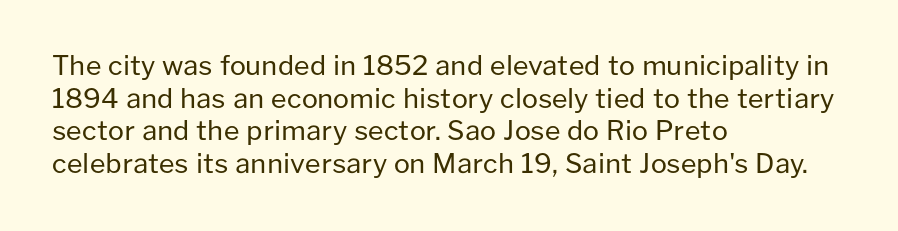
The image shows 27 px text type, upright; set left-aligned, line spacing 1.21x, normal letter spacing, not underlined.
